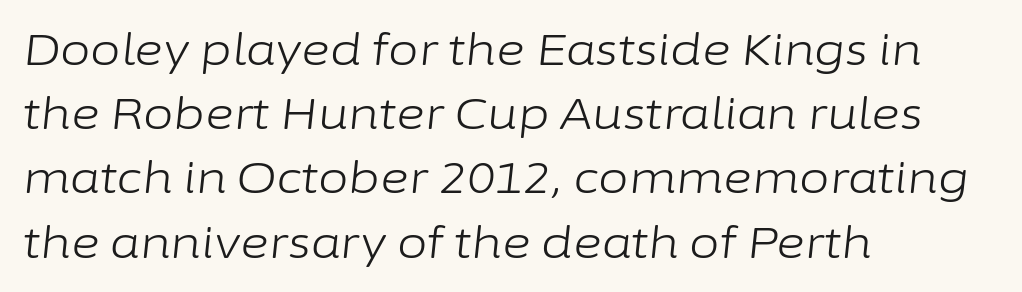
Anything drawn beneath the words? Only blank space. Observe the lean: these are italic letterforms. There is no visible air inserted between adjacent glyphs. Proportional: the letters do not fall into vertical columns. This block has exactly the height ordinary leading produces. The lines in this sample share a left origin and differ only in where they stop.
